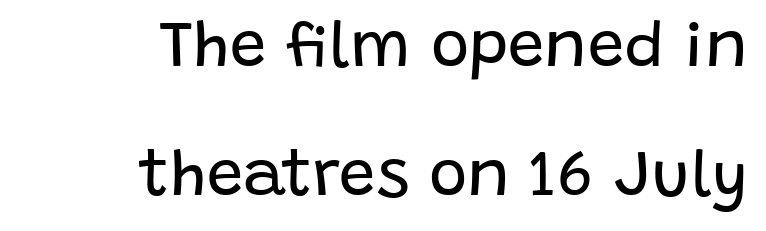
{"serif": "no", "italic": "no", "bold": "no", "weight": "regular", "width": "normal", "stroke_contrast": "low", "x_height": "large", "monospaced": "no", "underline": "no", "align": "right", "line_spacing": "loose", "line_spacing_ratio": 1.98, "letter_spacing": "normal", "letter_spacing_em": 0.0, "glyph_px": 65}
